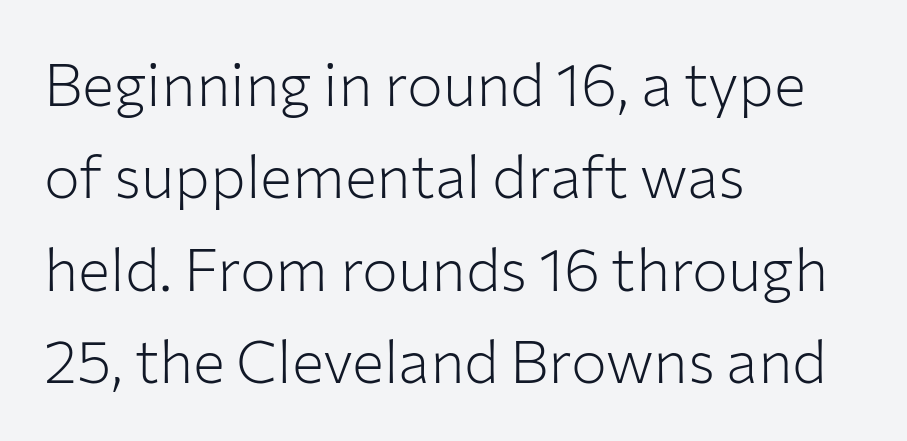
The image shows 60 px light sans-serif type, upright; set left-aligned, normal line spacing (1.54x), normal letter spacing, not underlined; low stroke contrast and a medium x-height.
